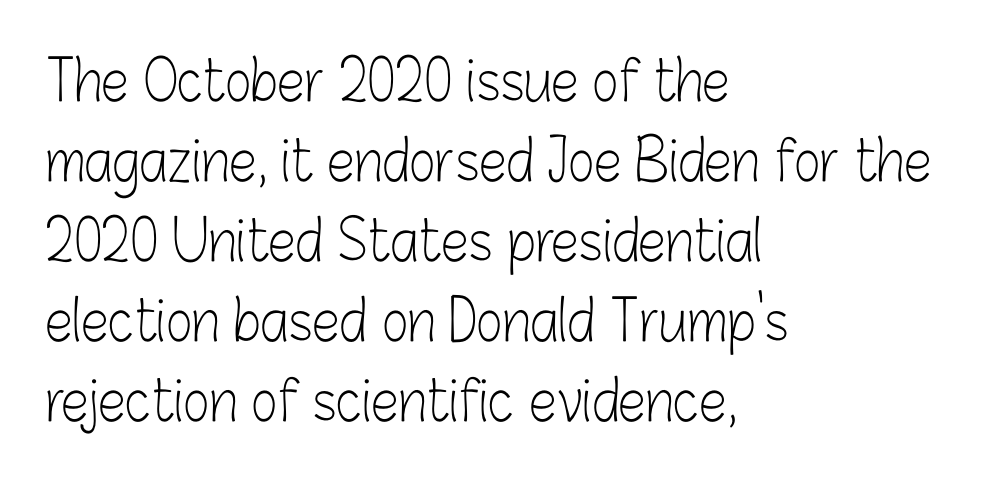
{"serif": "no", "italic": "no", "bold": "no", "weight": "light", "width": "condensed", "stroke_contrast": "low", "x_height": "medium", "monospaced": "no", "underline": "no", "align": "left", "line_spacing": "normal", "line_spacing_ratio": 1.43, "letter_spacing": "normal", "letter_spacing_em": 0.0, "glyph_px": 56}
